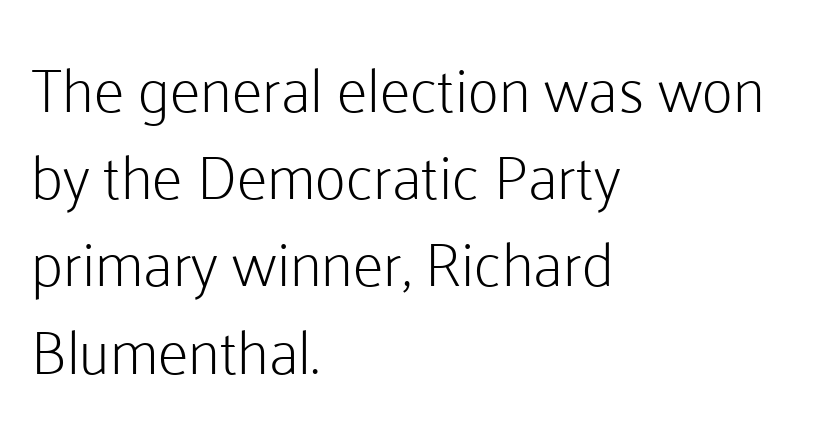
{"serif": "no", "italic": "no", "bold": "no", "weight": "light", "width": "normal", "stroke_contrast": "low", "x_height": "medium", "monospaced": "no", "underline": "no", "align": "left", "line_spacing": "normal", "line_spacing_ratio": 1.43, "letter_spacing": "normal", "letter_spacing_em": 0.0, "glyph_px": 61}
